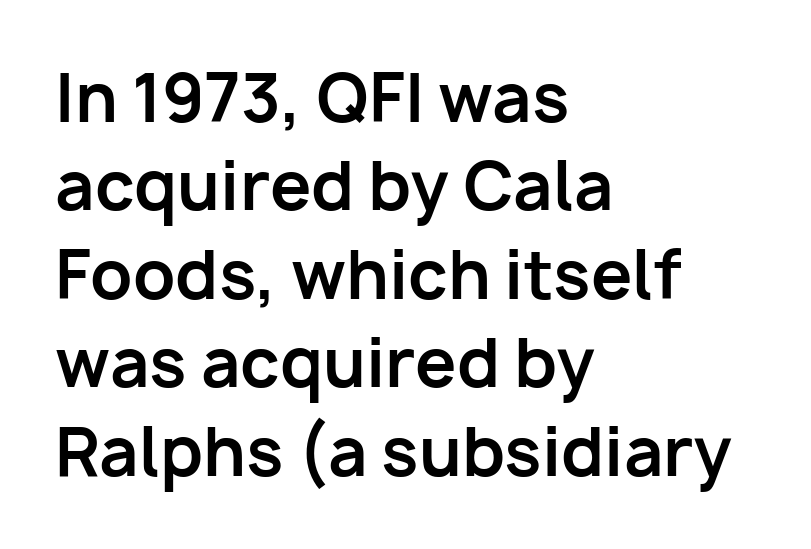
{"serif": "no", "italic": "no", "bold": "yes", "weight": "bold", "width": "normal", "stroke_contrast": "low", "x_height": "medium", "monospaced": "no", "underline": "no", "align": "left", "line_spacing": "normal", "line_spacing_ratio": 1.34, "letter_spacing": "normal", "letter_spacing_em": 0.0, "glyph_px": 66}
